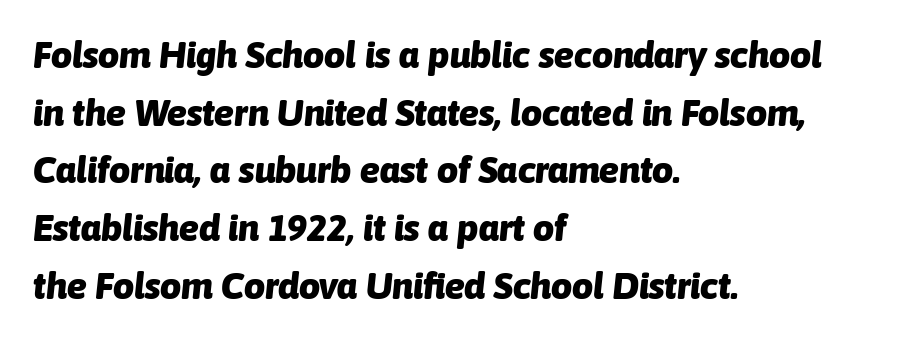
Q: Is the text bold? A: Yes.
Q: Is the text italic (slanted)? A: Yes, it leans right by about 6 degrees.
Q: Is the text underlined? A: No.
Q: How is the paragraph aligned? A: Left-aligned.
Q: Is the spacing between letters normal or unusually wide? A: Normal.
Q: Is the spacing between lines tight, normal or loose? A: Normal.
Q: Width (condensed, normal, or wide)? A: Normal.
Q: Stroke contrast? A: Low.
Q: x-height? A: Medium.
Q: Monospaced? A: No.
